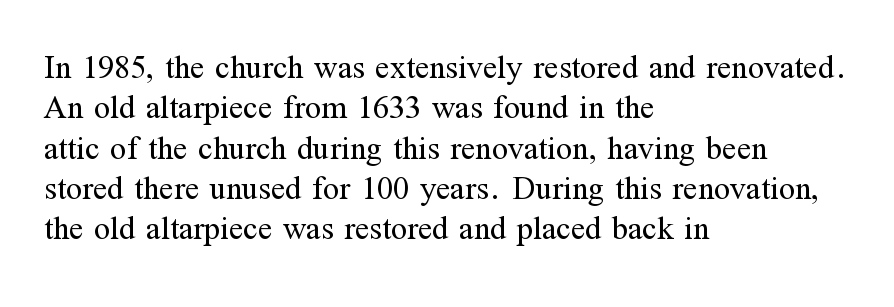
{"serif": "yes", "italic": "no", "bold": "no", "weight": "regular", "width": "normal", "stroke_contrast": "medium", "x_height": "medium", "monospaced": "no", "underline": "no", "align": "left", "line_spacing_ratio": 1.22, "letter_spacing": "normal", "letter_spacing_em": 0.0, "glyph_px": 33}
